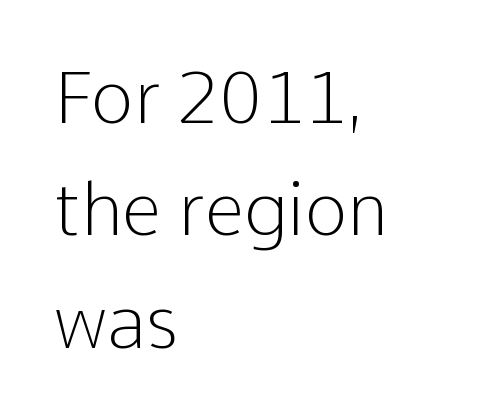
Q: Is the text bold? A: No.
Q: Is the text italic (slanted)? A: No, it is upright.
Q: Is the typeface a serif or a sans-serif typeface? A: Sans-serif.
Q: Is the text underlined? A: No.
Q: How is the paragraph aligned? A: Left-aligned.
Q: Is the spacing between letters normal or unusually wide? A: Normal.
Q: Is the spacing between lines tight, normal or loose? A: Normal.
Q: Width (condensed, normal, or wide)? A: Normal.
Q: Stroke contrast? A: Low.
Q: x-height? A: Medium.
Q: Monospaced? A: No.
